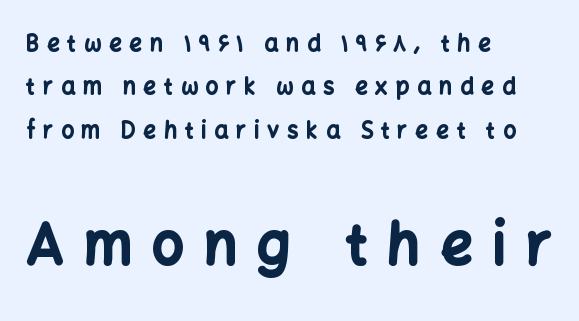
The gap between lines stays unmarked. This block would shrink considerably if given ordinary leading; it's expanded now. The setting favours the left margin, as ordinary paragraphs usually do. The line texture is sparse and dotted thanks to wide tracking.
